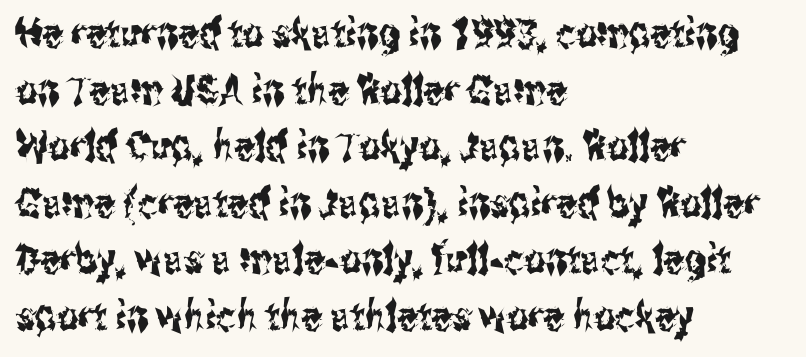
Each letter keeps its own natural width here, so spacing adapts to shape. Is the letter spacing exaggerated? No — it looks like the ordinary default. Italic: no, the glyphs are upright roman. Leftover space on each line is placed entirely after the last word. Decoration check: the copy has no underline. The line-height multiplier appears to be the usual default.
